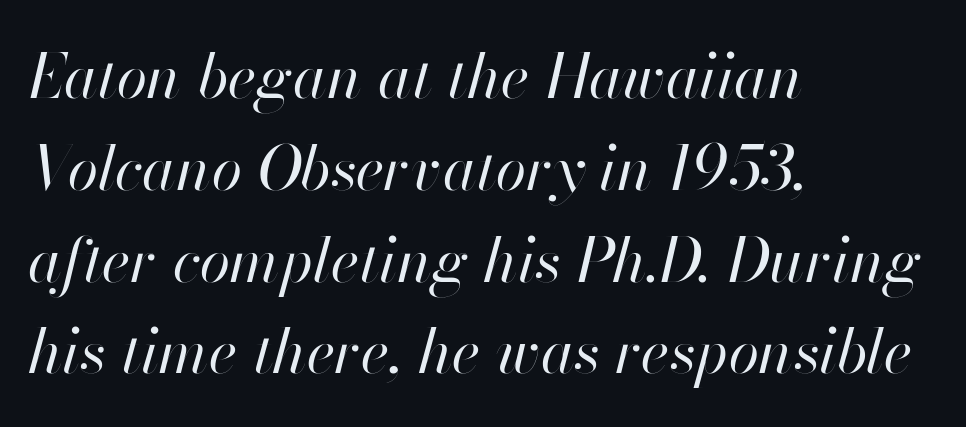
The image shows 62 px regular-weight type, italic (leaning right); set left-aligned, normal line spacing (1.48x), normal letter spacing, not underlined; high stroke contrast and a small x-height.
